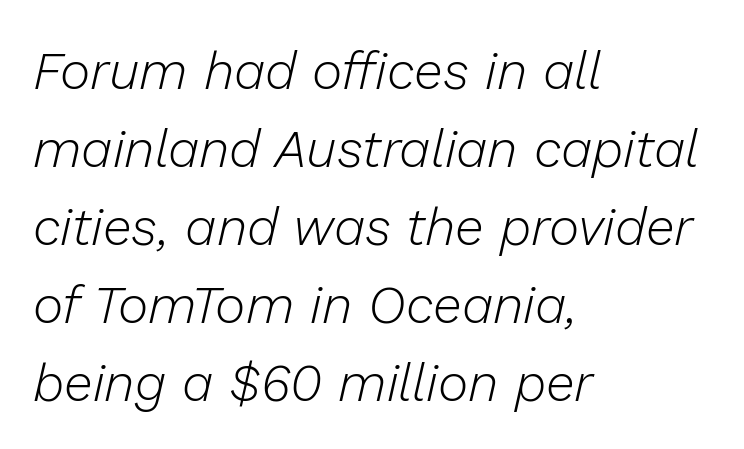
Each letter keeps its own natural width here, so spacing adapts to shape. This rendering features lettering with no underline. Teacher's note: observe the even left margin — that is flush-left alignment. Weight: not bold — regular or lighter. Honestly, the letter spacing is just normal — you wouldn't notice it.
